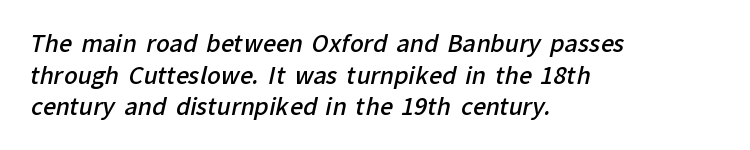
Q: Is the text bold? A: Semi-bold.
Q: Is the text underlined? A: No.
Q: How is the paragraph aligned? A: Left-aligned.
Q: Is the spacing between letters normal or unusually wide? A: Normal.
Q: Is the spacing between lines tight, normal or loose? A: Normal.
